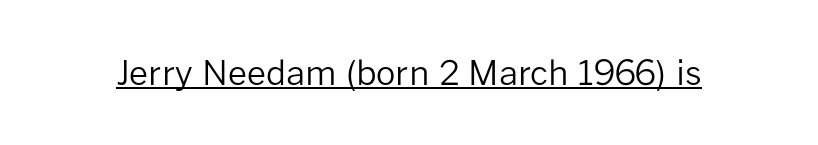
Letterform terminals end flat and unadorned throughout the passage. The rendered words wear a rule along their underside. Is this a fixed-width face? No — the glyphs have proportional, varying widths. The strokes are not fattened; the text isn't bold. Here the glyphs are tracked normally, forming tight word shapes.
